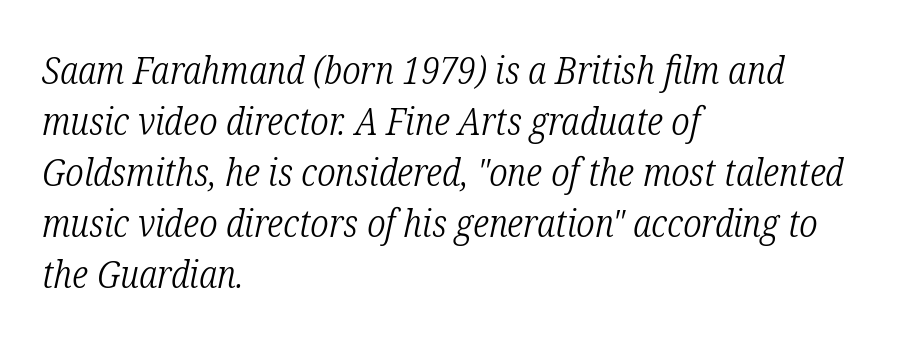
Q: Is the text bold? A: No.
Q: Is the text italic (slanted)? A: Yes, it leans right by about 12 degrees.
Q: Is the typeface a serif or a sans-serif typeface? A: Serif.
Q: Is the text underlined? A: No.
Q: How is the paragraph aligned? A: Left-aligned.
Q: Is the spacing between letters normal or unusually wide? A: Normal.
Q: Is the spacing between lines tight, normal or loose? A: Normal.
Q: Width (condensed, normal, or wide)? A: Condensed.
Q: Stroke contrast? A: Low.
Q: x-height? A: Medium.
Q: Monospaced? A: No.
